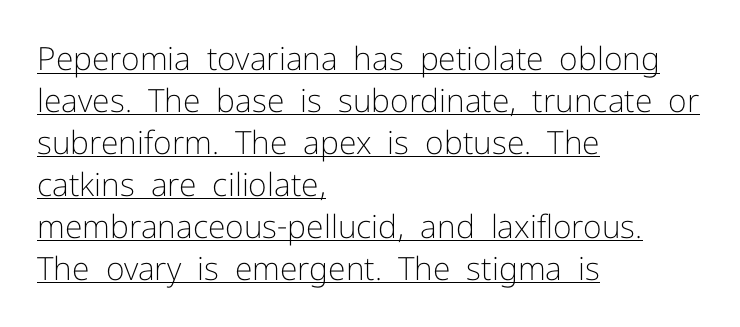
Q: Is the text bold? A: No.
Q: Is the text italic (slanted)? A: No, it is upright.
Q: Is the typeface a serif or a sans-serif typeface? A: Sans-serif.
Q: Is the text underlined? A: Yes.
Q: How is the paragraph aligned? A: Left-aligned.
Q: Is the spacing between letters normal or unusually wide? A: Normal.
Q: Is the spacing between lines tight, normal or loose? A: Normal.
Q: Width (condensed, normal, or wide)? A: Normal.
Q: Stroke contrast? A: Low.
Q: x-height? A: Medium.
Q: Monospaced? A: No.
